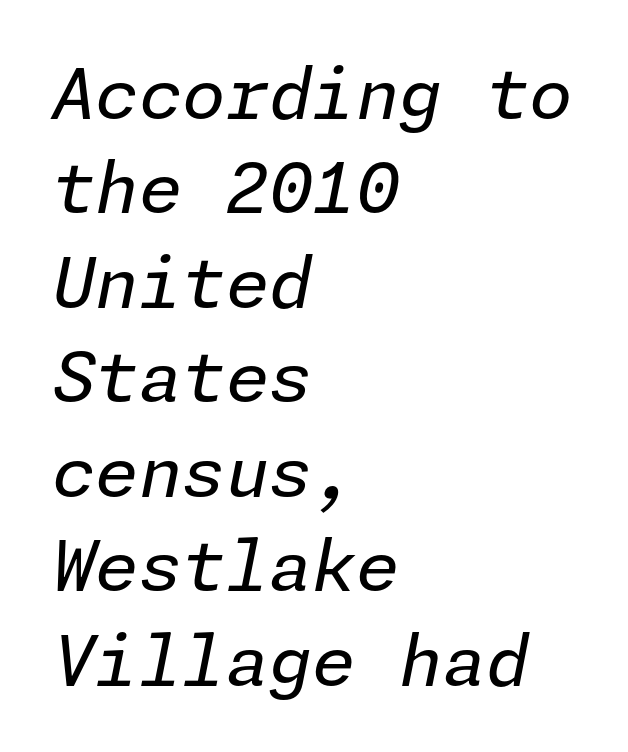
{"italic": "yes", "lean": "right", "slant_degrees": 11, "bold": "no", "weight": "regular", "width": "normal", "stroke_contrast": "low", "x_height": "medium", "underline": "no", "align": "left", "line_spacing": "normal", "line_spacing_ratio": 1.35, "letter_spacing": "normal", "letter_spacing_em": 0.0, "glyph_px": 70}
